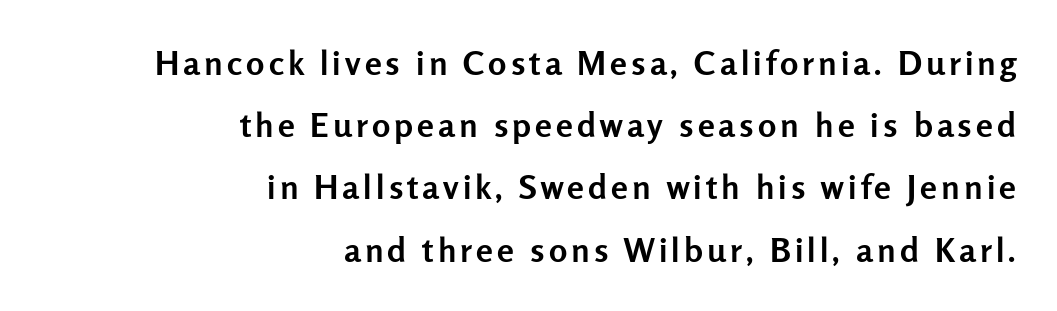
Q: Is the text bold? A: Yes.
Q: Is the text italic (slanted)? A: No, it is upright.
Q: Is the typeface a serif or a sans-serif typeface? A: Sans-serif.
Q: Is the text underlined? A: No.
Q: How is the paragraph aligned? A: Right-aligned.
Q: Width (condensed, normal, or wide)? A: Normal.
Q: Stroke contrast? A: Low.
Q: x-height? A: Medium.
Q: Monospaced? A: No.
